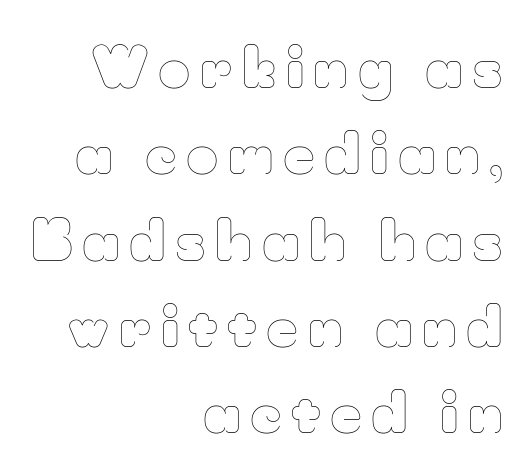
Q: Is the text bold? A: No.
Q: Is the text italic (slanted)? A: No, it is upright.
Q: Is the text underlined? A: No.
Q: How is the paragraph aligned? A: Right-aligned.
Q: Is the spacing between lines tight, normal or loose? A: Normal.
Q: Width (condensed, normal, or wide)? A: Normal.
Q: Stroke contrast? A: Low.
Q: x-height? A: Small.
Q: Monospaced? A: No.
